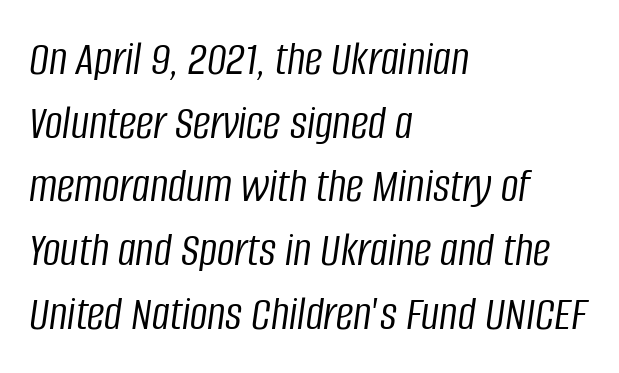
Q: Is the text bold? A: No.
Q: Is the text italic (slanted)? A: Yes, it leans right by about 8 degrees.
Q: Is the text underlined? A: No.
Q: How is the paragraph aligned? A: Left-aligned.
Q: Is the spacing between letters normal or unusually wide? A: Normal.
Q: Is the spacing between lines tight, normal or loose? A: Normal.
Q: Width (condensed, normal, or wide)? A: Condensed.
Q: Stroke contrast? A: Low.
Q: x-height? A: Large.
Q: Monospaced? A: No.
